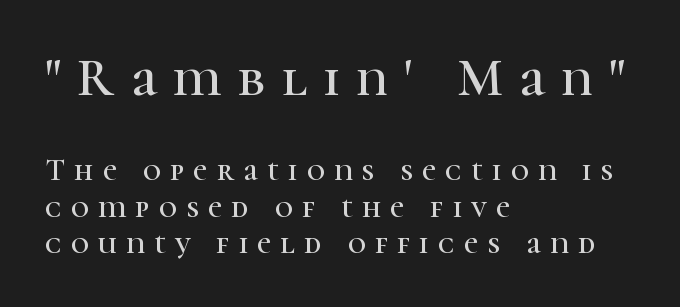
These lines are composed in type with serifs. Reading top to bottom, the characters get smaller at the block break. The string is rendered with underlining switched off. Spacing verdict: proportional, widths tailored to each character.
